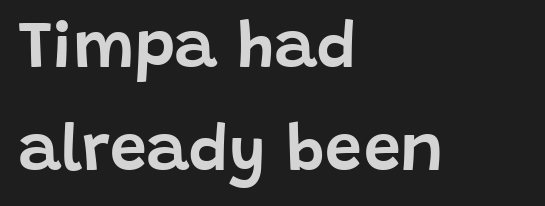
The axis of the letterforms is exactly vertical. Rule under the text: the space is simply empty. A typesetter would label this face a sans. Character widths vary here, with narrow letters taking less room than wide ones.
